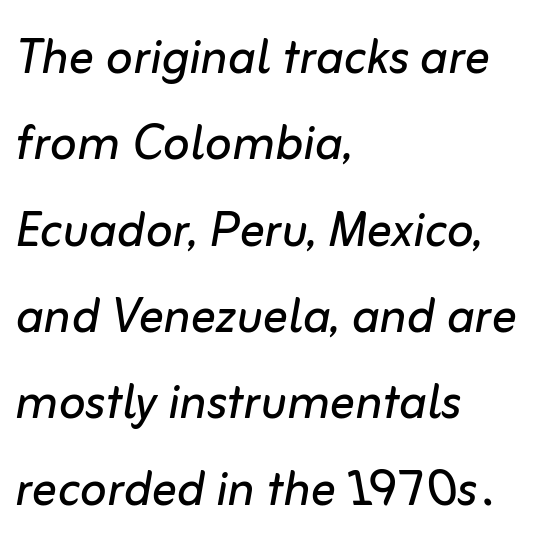
The image shows 63 px regular-weight type, italic (leaning right); set left-aligned, normal line spacing (1.37x), normal letter spacing, not underlined; low stroke contrast and a medium x-height.
